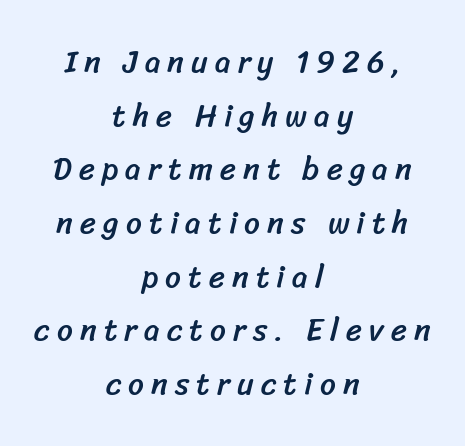
Q: Is the typeface a serif or a sans-serif typeface? A: Sans-serif.
Q: Is the text underlined? A: No.
Q: How is the paragraph aligned? A: Centered.
Q: Is the spacing between letters normal or unusually wide? A: Unusually wide.
Q: Width (condensed, normal, or wide)? A: Normal.
Q: Stroke contrast? A: Low.
Q: x-height? A: Medium.
Q: Monospaced? A: No.
